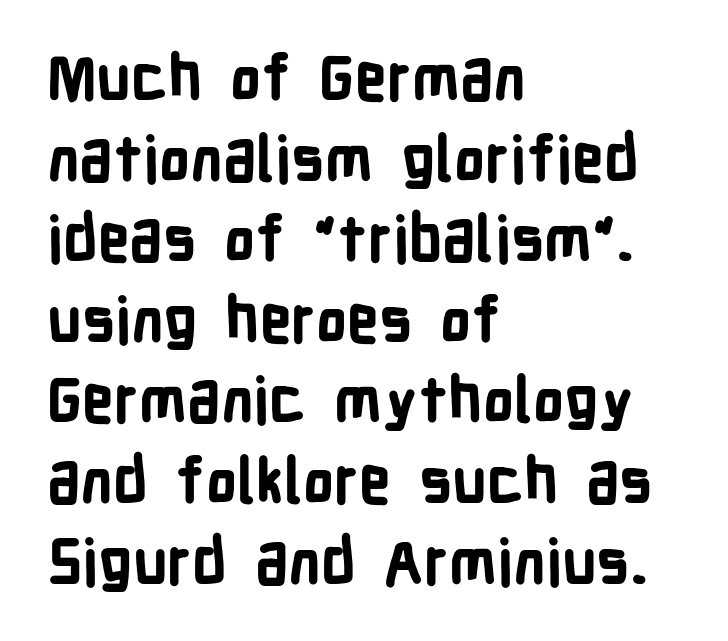
Does the type have serifs? No, each stem ends abruptly. Every stem runs plumb, perpendicular to the baseline. I'd describe the lettering as bold — thick and assertive. Teacher's note: observe the even left margin — that is flush-left alignment.
